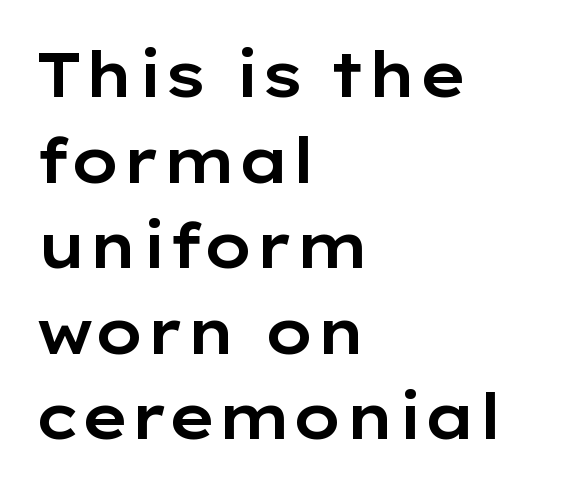
Q: Is the text italic (slanted)? A: No, it is upright.
Q: Is the typeface a serif or a sans-serif typeface? A: Sans-serif.
Q: Is the text underlined? A: No.
Q: How is the paragraph aligned? A: Left-aligned.
Q: Is the spacing between letters normal or unusually wide? A: Normal.
Q: Is the spacing between lines tight, normal or loose? A: Normal.
Q: Width (condensed, normal, or wide)? A: Wide.
Q: Stroke contrast? A: Low.
Q: x-height? A: Medium.
Q: Monospaced? A: No.
